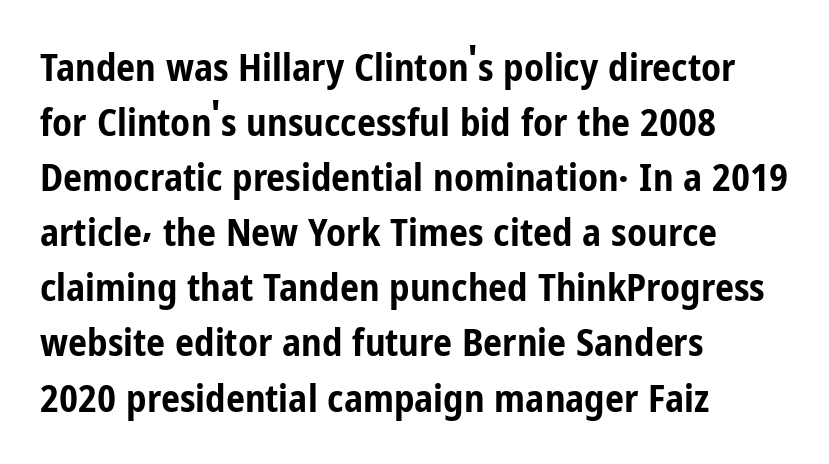
The image shows 38 px bold, condensed sans-serif type, upright; set left-aligned, normal line spacing (1.45x), normal letter spacing, not underlined; low stroke contrast and a medium x-height.
